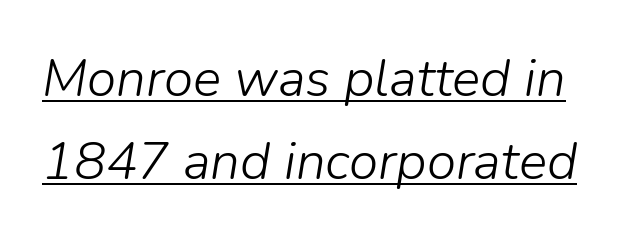
Q: Is the text bold? A: No.
Q: Is the text italic (slanted)? A: Yes, it leans right by about 9 degrees.
Q: Is the text underlined? A: Yes.
Q: Is the spacing between letters normal or unusually wide? A: Normal.
Q: Is the spacing between lines tight, normal or loose? A: Normal.
Q: Width (condensed, normal, or wide)? A: Normal.
Q: Stroke contrast? A: Low.
Q: x-height? A: Medium.
Q: Monospaced? A: No.
